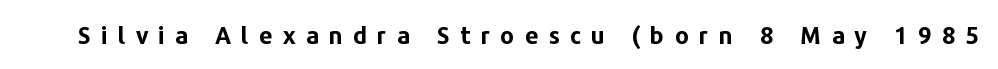
Q: Is the text bold? A: Yes.
Q: Is the text italic (slanted)? A: No, it is upright.
Q: Is the text underlined? A: No.
Q: Is the spacing between letters normal or unusually wide? A: Unusually wide.
